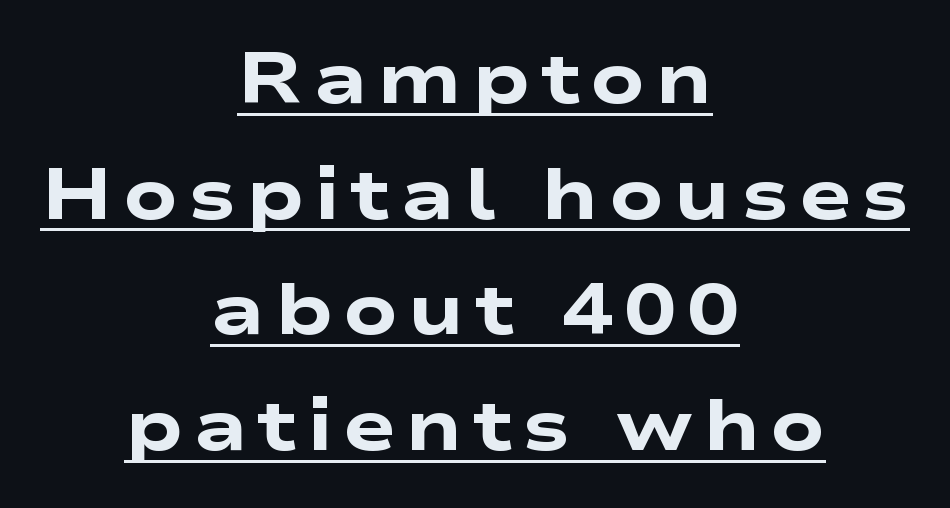
{"serif": "no", "bold": "yes", "weight": "heavy", "width": "wide", "stroke_contrast": "low", "x_height": "medium", "monospaced": "no", "underline": "yes", "align": "center", "line_spacing": "normal", "line_spacing_ratio": 1.63, "glyph_px": 71}
